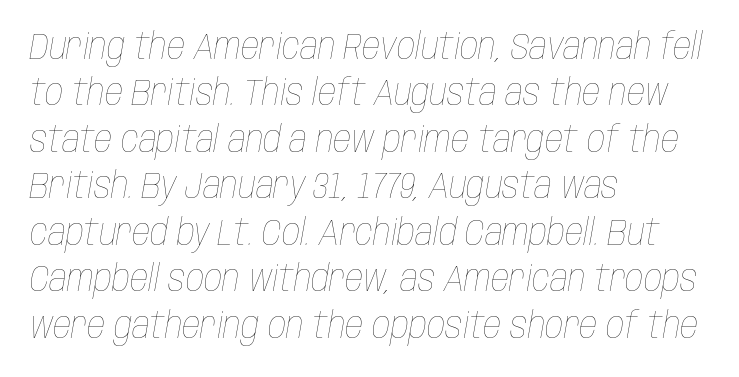
{"italic": "yes", "lean": "right", "slant_degrees": 10, "bold": "no", "weight": "thin", "width": "condensed", "stroke_contrast": "low", "x_height": "large", "monospaced": "no", "underline": "no", "align": "left", "line_spacing": "normal", "line_spacing_ratio": 1.29, "letter_spacing": "normal", "letter_spacing_em": 0.0, "glyph_px": 36}
